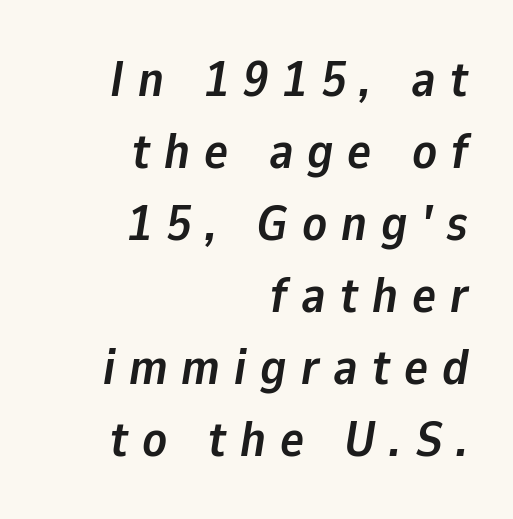
Q: Is the text bold? A: Yes.
Q: Is the text italic (slanted)? A: Yes, it leans right by about 9 degrees.
Q: Is the text underlined? A: No.
Q: How is the paragraph aligned? A: Right-aligned.
Q: Is the spacing between letters normal or unusually wide? A: Unusually wide.
Q: Is the spacing between lines tight, normal or loose? A: Normal.
Q: Width (condensed, normal, or wide)? A: Normal.
Q: Stroke contrast? A: Low.
Q: x-height? A: Medium.
Q: Monospaced? A: No.
